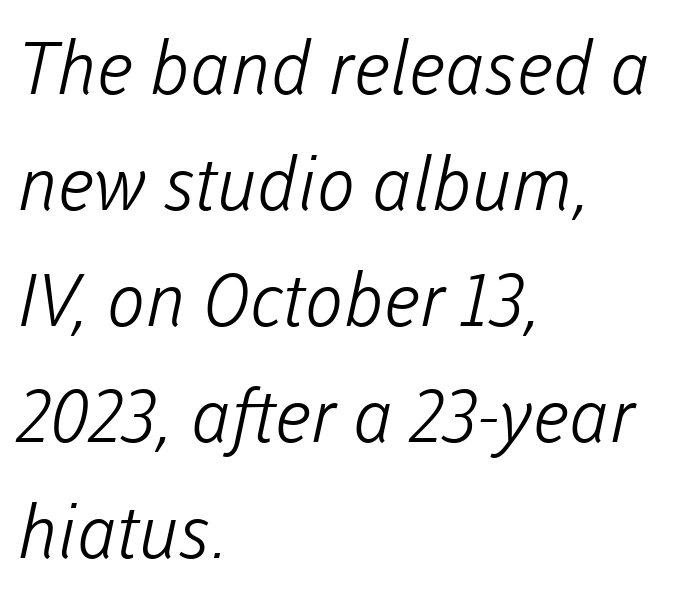
The image shows 73 px light sans-serif type; set left-aligned, normal line spacing (1.59x), normal letter spacing, not underlined; low stroke contrast and a medium x-height.
